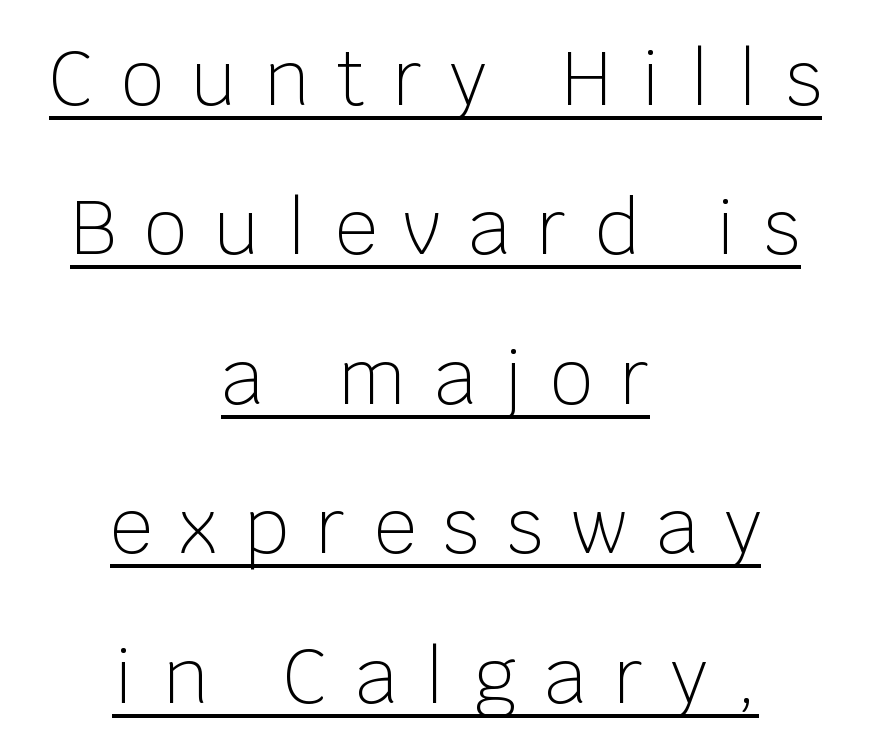
The image shows 74 px light sans-serif type, upright; set centered, loose line spacing (2.02x), unusually wide letter spacing (+0.38 em), underlined; low stroke contrast and a large x-height.
